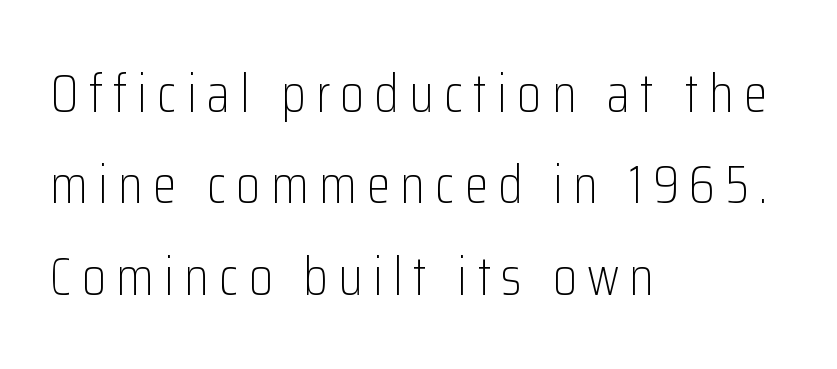
Q: Is the text bold? A: No.
Q: Is the text italic (slanted)? A: No, it is upright.
Q: Is the typeface a serif or a sans-serif typeface? A: Sans-serif.
Q: Is the text underlined? A: No.
Q: How is the paragraph aligned? A: Left-aligned.
Q: Is the spacing between lines tight, normal or loose? A: Normal.
Q: Width (condensed, normal, or wide)? A: Condensed.
Q: Stroke contrast? A: Low.
Q: x-height? A: Medium.
Q: Monospaced? A: No.
